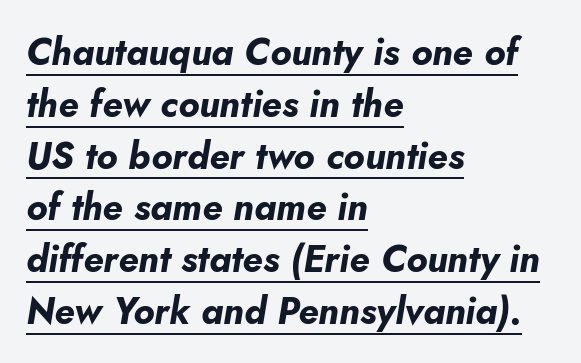
{"italic": "yes", "lean": "right", "slant_degrees": 10, "bold": "yes", "weight": "bold", "width": "normal", "stroke_contrast": "low", "x_height": "small", "monospaced": "no", "underline": "yes", "align": "left", "line_spacing": "normal", "line_spacing_ratio": 1.4, "letter_spacing": "normal", "letter_spacing_em": 0.0, "glyph_px": 37}
